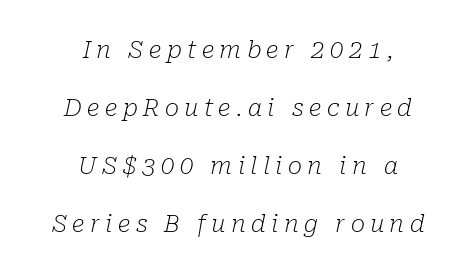
Italic? Definitely — the glyphs are oblique. Short note: letters widely spaced. Summary of weight: not heavy and not bold. Each line is balanced around a shared central axis.
